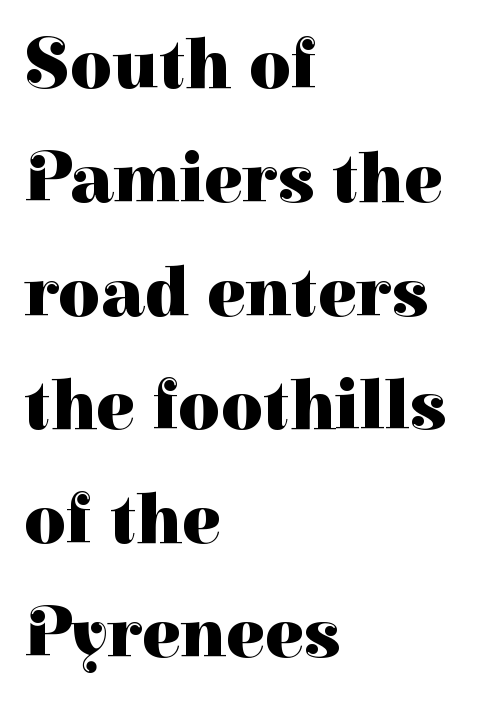
{"serif": "yes", "italic": "no", "bold": "yes", "weight": "heavy", "width": "normal", "stroke_contrast": "high", "x_height": "medium", "monospaced": "no", "underline": "no", "align": "left", "line_spacing": "normal", "line_spacing_ratio": 1.58, "letter_spacing": "normal", "letter_spacing_em": 0.0, "glyph_px": 72}
